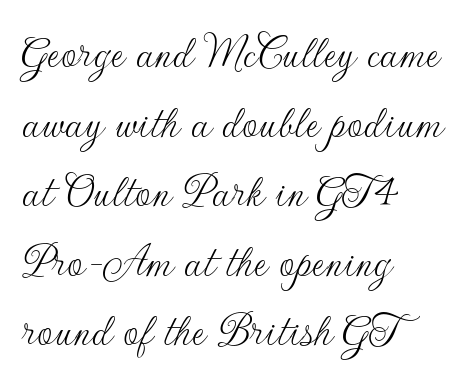
A normal amount of white space separates one row of letters from the next. Here the designer chose a conventional face with non-uniform glyph widths. Check where the strokes stop: nothing finishes them off — pure sans. The foot of each line stays bare and open. Which margin do the lines hug? The left one — the right edge is uneven.
